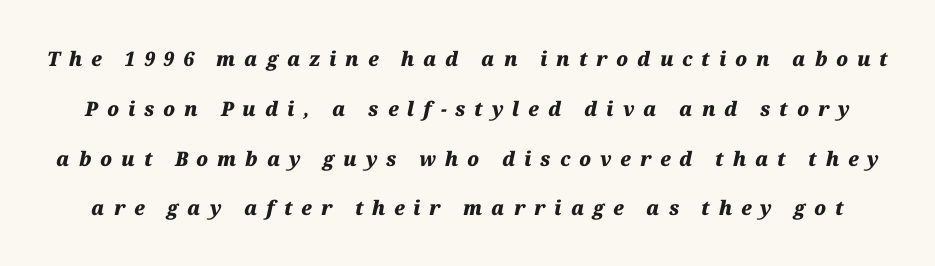
Underlining? Definitely not there. This is oblique type, the kind used for emphasis or titles. These lines carry a lot of weight — the face is fully bold. Line spacing here is loose.
